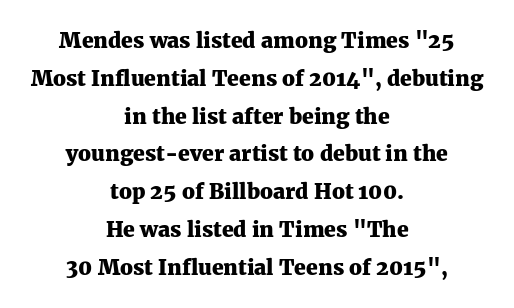
The image shows 21 px bold type, upright; set centered, line spacing 1.8x, normal letter spacing, not underlined.
